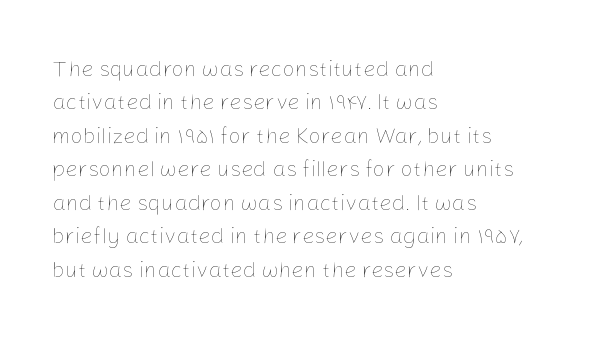
Summary of vertical rhythm: regular, with standard interline spacing. No extra ink here — the face is not bold. Quick note: not italic, upright. Horizontal alignment here is leftward, the default for most running prose.
